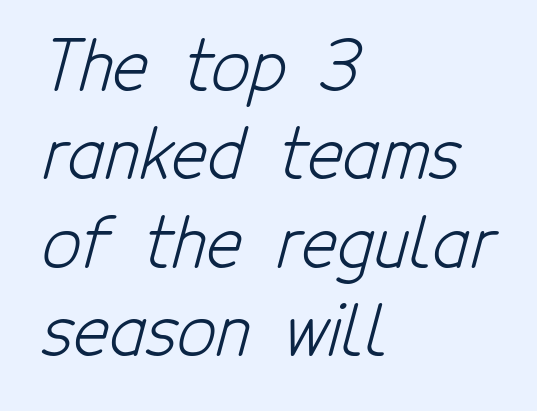
A typesetter would call this leading conventional body-copy spacing. Character widths vary here, with narrow letters taking less room than wide ones. The letterforms sit at book weight or below. A typesetter would call this zero additional tracking. Words float on clear page, feet unadorned.
